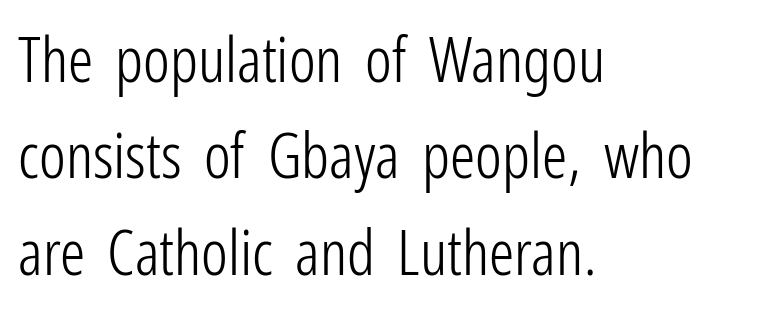
Each letter keeps its own natural width here, so spacing adapts to shape. A clean baseline with only descenders dipping below it. Compared with typical body copy, the letter spacing here is the same. Note: no serifs on the glyphs. Which margin do the lines hug? The left one — the right edge is uneven. Honestly, the row spacing looks completely unremarkable.
